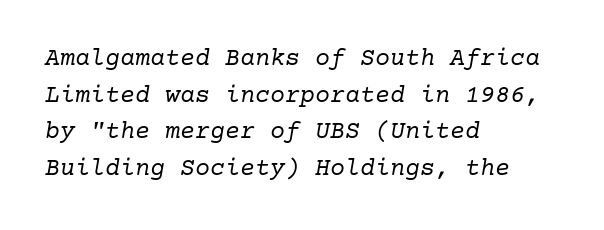
Q: Is the text bold? A: No.
Q: Is the text italic (slanted)? A: Yes, it leans right by about 10 degrees.
Q: Is the text underlined? A: No.
Q: How is the paragraph aligned? A: Left-aligned.
Q: Is the spacing between letters normal or unusually wide? A: Normal.
Q: Is the spacing between lines tight, normal or loose? A: Normal.
